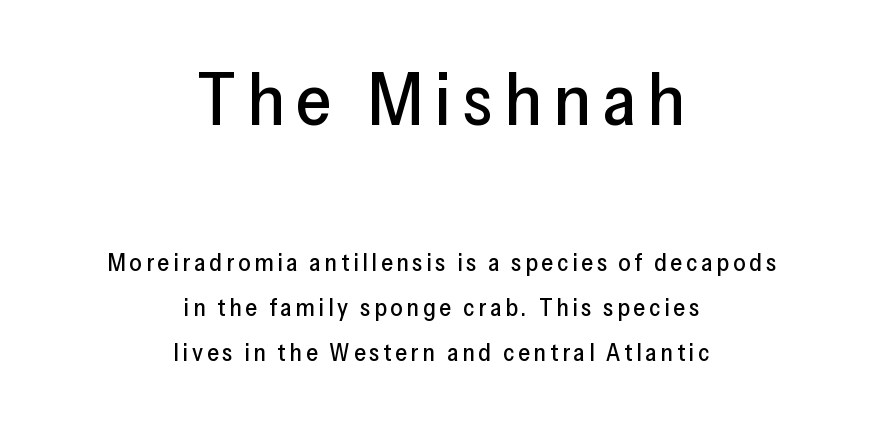
Q: Is the text italic (slanted)? A: No, it is upright.
Q: Is the typeface a serif or a sans-serif typeface? A: Sans-serif.
Q: Is the text underlined? A: No.
Q: How is the paragraph aligned? A: Centered.
Q: Which block of text is set in a larger size, the first (top) or the second (bottom)? A: The first (top) one.
Q: Width (condensed, normal, or wide)? A: Normal.
Q: Stroke contrast? A: Low.
Q: x-height? A: Medium.
Q: Monospaced? A: No.
